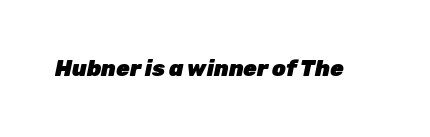
{"italic": "yes", "lean": "right", "slant_degrees": 12, "bold": "yes", "underline": "no", "letter_spacing": "normal", "letter_spacing_em": 0.0, "glyph_px": 22}
